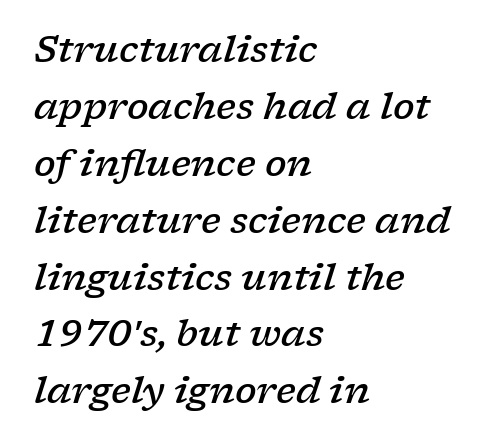
The image shows 36 px semibold, wide serif type, italic (leaning right); set left-aligned, normal line spacing (1.58x), normal letter spacing, not underlined; low stroke contrast and a medium x-height.
